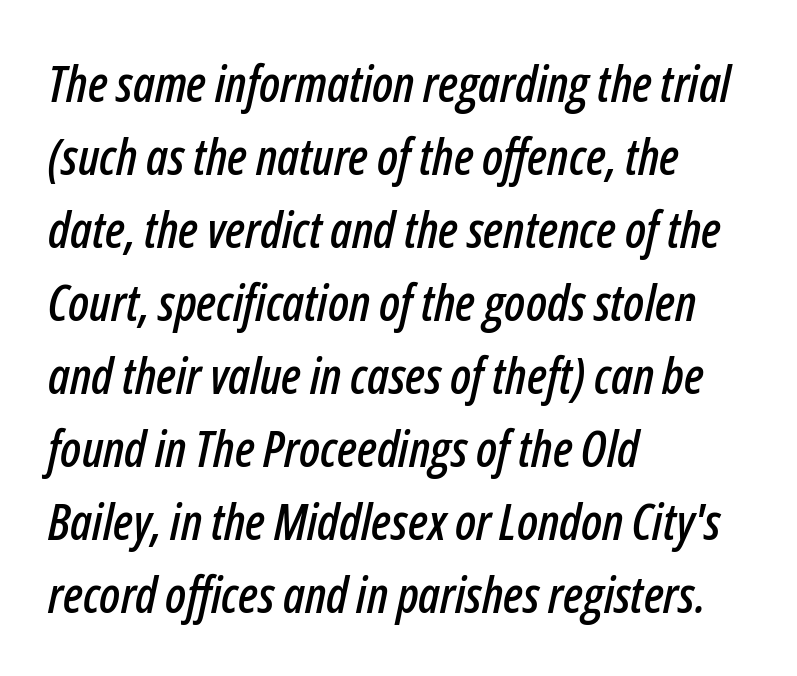
Do the characters align in a grid? No, the font is proportional. Rows of type keep a routine distance in the vertical direction. Short and long lines alike share a common starting point at left. Is the type slanted? Yes — the strokes lean at a clear angle. Letters rest on an invisible, unmarked baseline.
